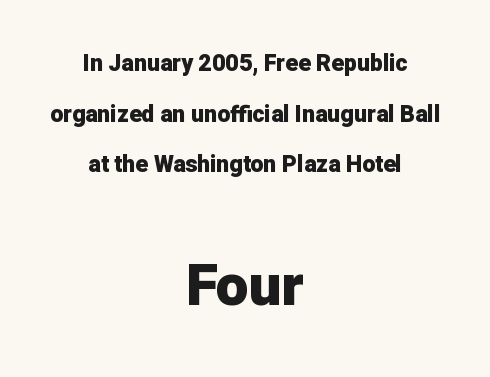
Loosely led — the rows are spread out. Caption: bold face, heavy strokes. Here the designer chose a conventional face with non-uniform glyph widths. A student would notice the bottom passage is typeset larger than what precedes it. Are there feet on the stems? There aren't — it's a sans. The whitespace from short lines is split evenly between both sides.
